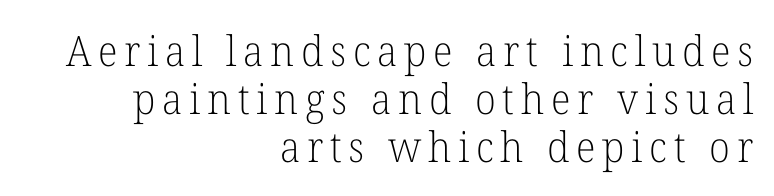
Check where the strokes stop: tiny serifs finish them off. Leading: reduced. The typesetting does not lean heavy: it is not bold. Quick note: underline off. The typesetter chose a ragged-left arrangement here.
